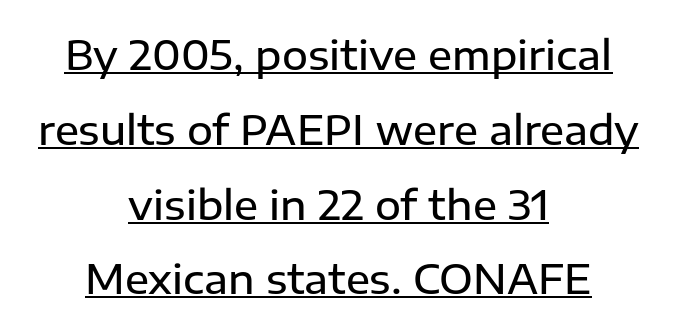
Q: Is the text bold? A: Semi-bold.
Q: Is the text italic (slanted)? A: No, it is upright.
Q: Is the typeface a serif or a sans-serif typeface? A: Sans-serif.
Q: Is the text underlined? A: Yes.
Q: How is the paragraph aligned? A: Centered.
Q: Is the spacing between letters normal or unusually wide? A: Normal.
Q: Width (condensed, normal, or wide)? A: Normal.
Q: Stroke contrast? A: Low.
Q: x-height? A: Medium.
Q: Monospaced? A: No.
